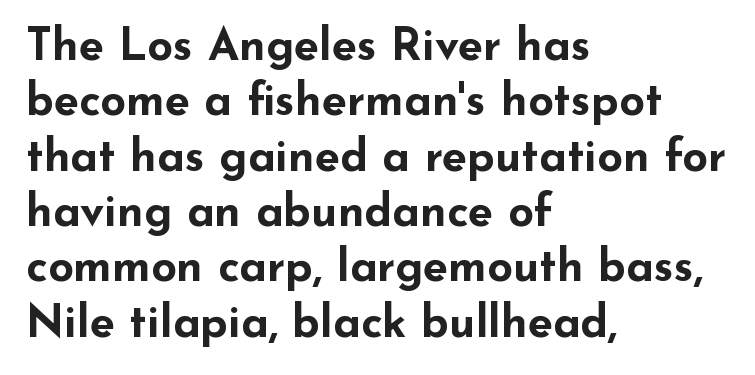
{"serif": "no", "italic": "no", "bold": "yes", "weight": "bold", "width": "wide", "stroke_contrast": "low", "x_height": "small", "monospaced": "no", "underline": "no", "align": "left", "line_spacing_ratio": 1.23, "letter_spacing": "normal", "letter_spacing_em": 0.0, "glyph_px": 45}
